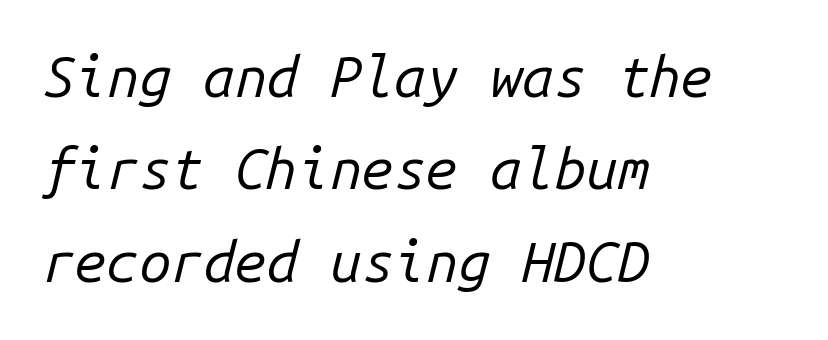
Every character here occupies the same horizontal width, giving the sample a typewriter-like rhythm. The typography opts for an oblique posture over an upright one. Whoever set this chose a conventional vertical rhythm. A bare baseline throughout the passage. Nothing unusual about the tracking: characters are spaced as the font intends. Each stroke keeps to a modest, everyday thickness or less.
